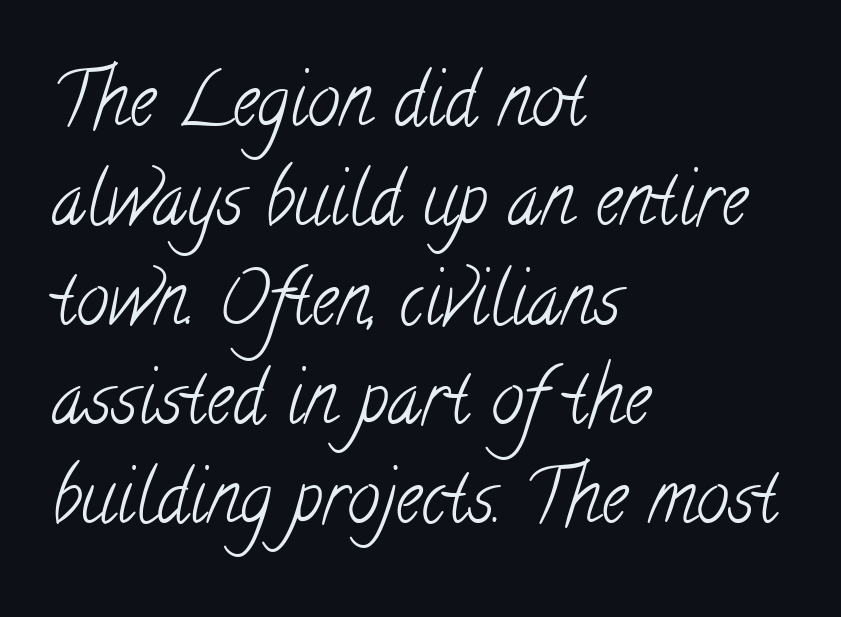
{"bold": "no", "weight": "light", "width": "condensed", "stroke_contrast": "low", "x_height": "small", "monospaced": "no", "underline": "no", "align": "left", "line_spacing": "normal", "line_spacing_ratio": 1.36, "letter_spacing": "normal", "letter_spacing_em": 0.0, "glyph_px": 73}
